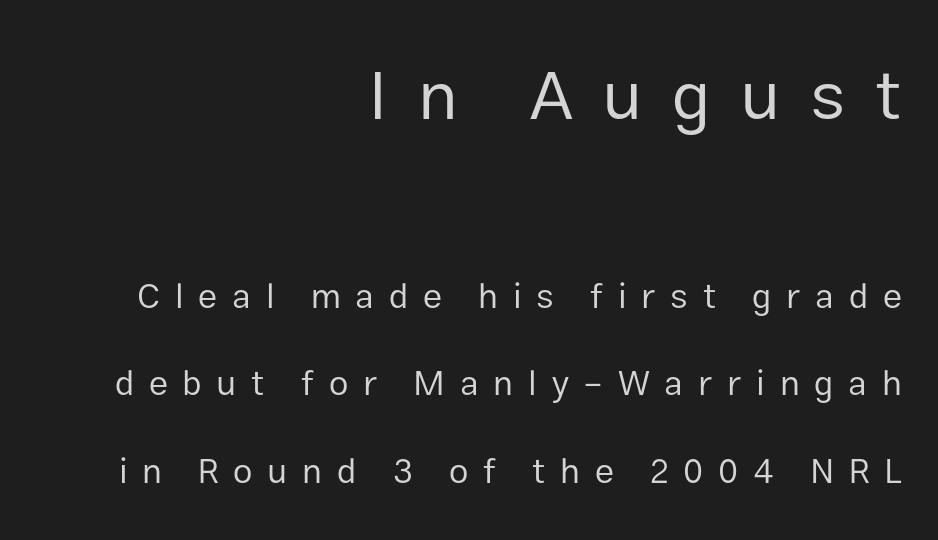
{"serif": "no", "italic": "no", "bold": "no", "weight": "regular", "width": "normal", "stroke_contrast": "low", "x_height": "medium", "monospaced": "no", "underline": "no", "align": "right", "line_spacing": "loose", "line_spacing_ratio": 2.49, "letter_spacing": "wide", "letter_spacing_em": 0.42, "larger_block": "first", "size_ratio": 2.0, "glyph_px": 70}
